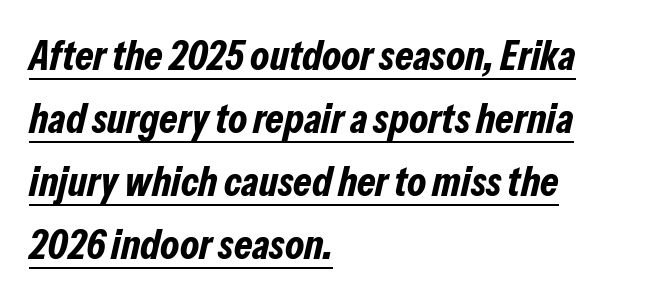
The image shows 42 px bold, condensed type, italic (leaning right); set left-aligned, normal line spacing (1.5x), normal letter spacing, underlined; low stroke contrast and a medium x-height.
